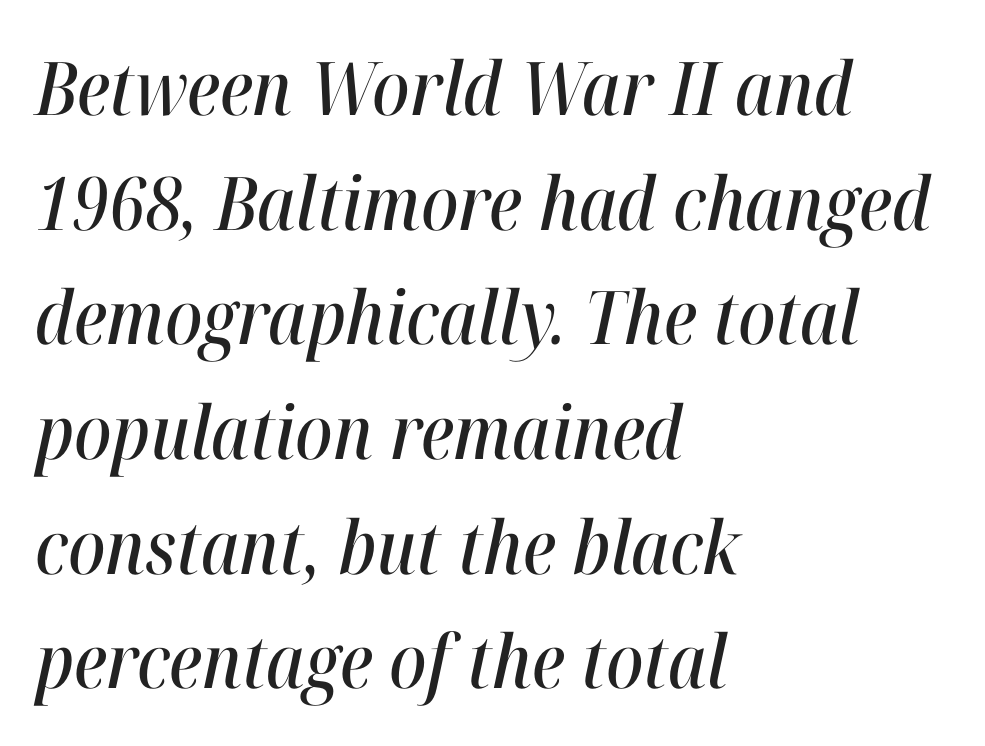
Anything drawn beneath the words? Only blank space. Short note: letters normally spaced. The paragraph shown leans on its left margin. Regular leading. Here the designer chose a conventional face with non-uniform glyph widths. The lettering tilts uniformly, giving the passage an italic look.
